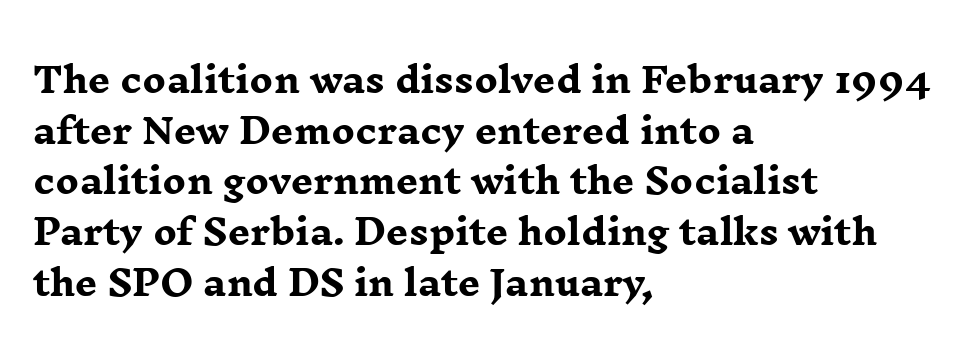
Q: Is the text bold? A: Yes.
Q: Is the text italic (slanted)? A: No, it is upright.
Q: Is the typeface a serif or a sans-serif typeface? A: Serif.
Q: Is the text underlined? A: No.
Q: How is the paragraph aligned? A: Left-aligned.
Q: Is the spacing between letters normal or unusually wide? A: Normal.
Q: Is the spacing between lines tight, normal or loose? A: Normal.
Q: Width (condensed, normal, or wide)? A: Wide.
Q: Stroke contrast? A: Low.
Q: x-height? A: Medium.
Q: Monospaced? A: No.
